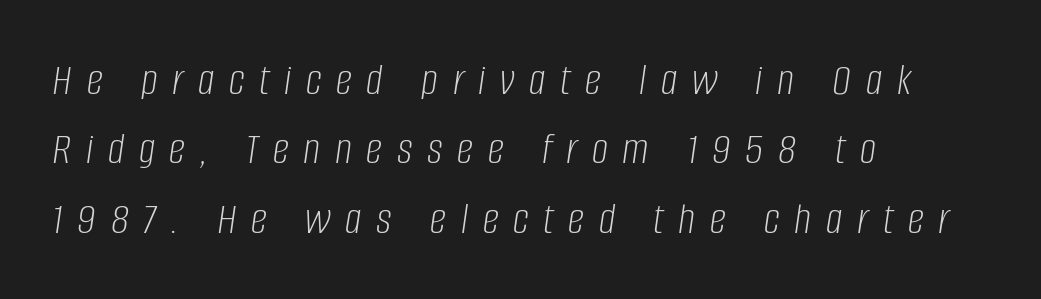
An italicized treatment has been applied to the whole sample. Proportional: the letters do not fall into vertical columns. Regarding leading, the lines here are spaced in the standard way. This is not heavy type; no bold has been used. A student would call this left alignment; a typographer would say flush left, rag right.
